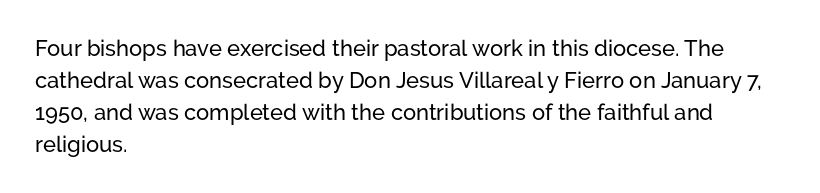
The image shows 22 px text type, upright; set left-aligned, normal line spacing (1.45x), normal letter spacing, not underlined.
